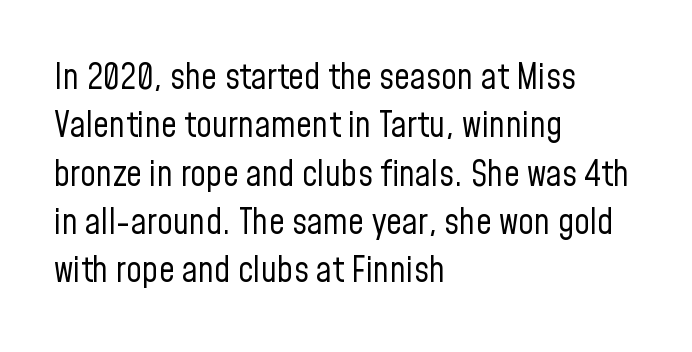
The image shows 35 px regular-weight, condensed sans-serif type, upright; set left-aligned, normal line spacing (1.38x), normal letter spacing, not underlined; low stroke contrast and a medium x-height.
